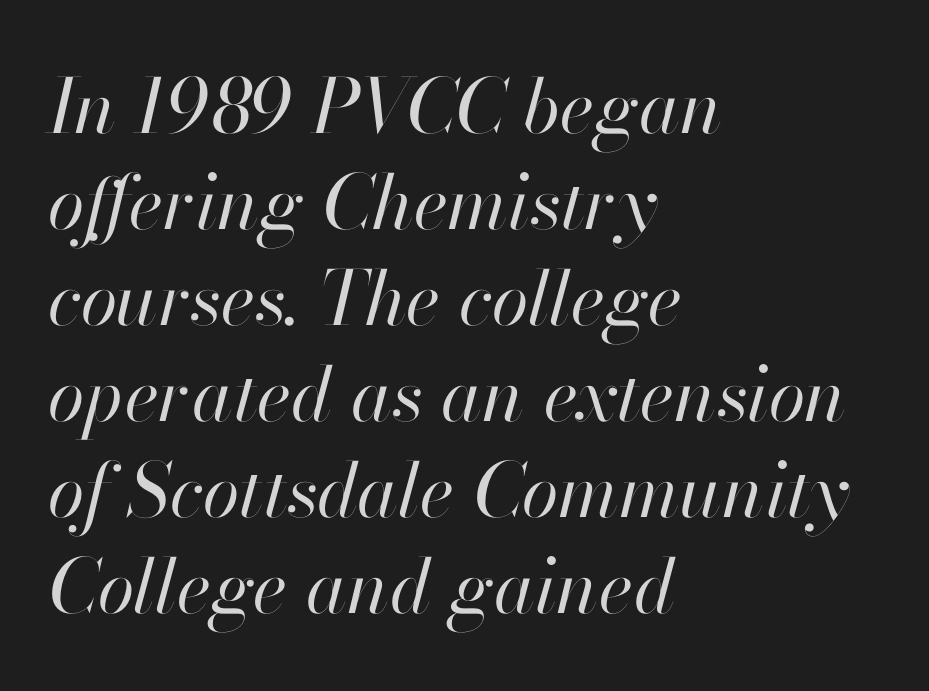
Think of a printed novel: that variable character pitch is what you see here. Weight: not bold — regular or lighter. The rendering keeps characters at their native spacing. Regular leading. When letters slant like this, we call the style italic. The ragged edge is on the right, which tells us the setting is flush left.
